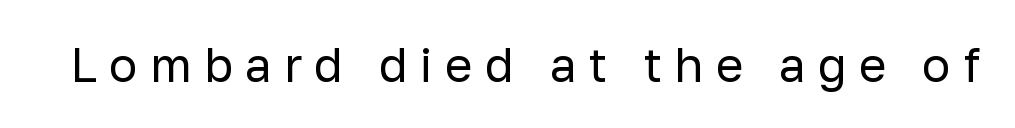
{"serif": "no", "italic": "no", "bold": "no", "weight": "regular", "width": "normal", "stroke_contrast": "low", "x_height": "medium", "monospaced": "no", "underline": "no", "letter_spacing": "wide", "letter_spacing_em": 0.26, "glyph_px": 47}
